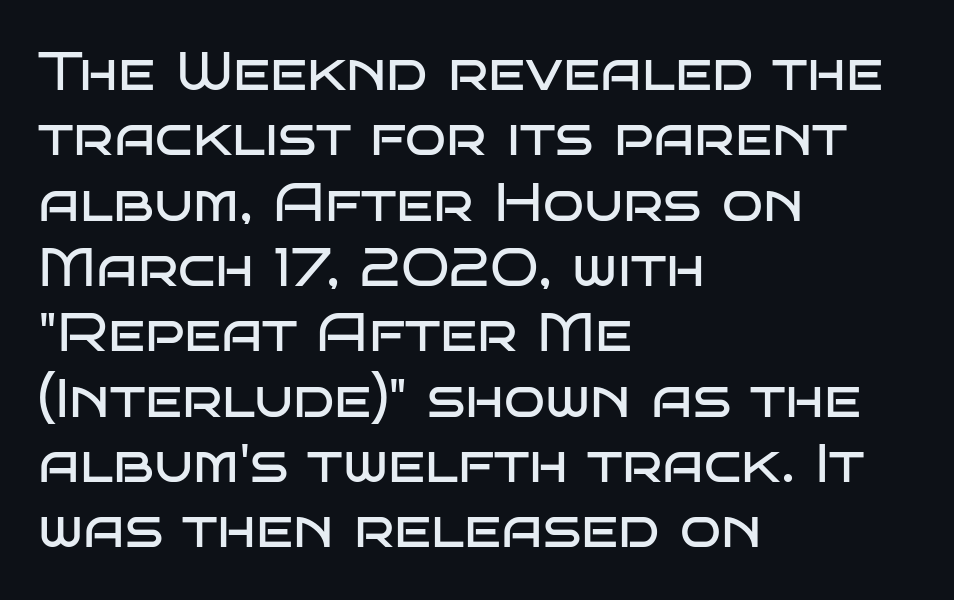
Q: Is the text bold? A: No.
Q: Is the text italic (slanted)? A: No, it is upright.
Q: Is the typeface a serif or a sans-serif typeface? A: Sans-serif.
Q: Is the text underlined? A: No.
Q: How is the paragraph aligned? A: Left-aligned.
Q: Is the spacing between letters normal or unusually wide? A: Normal.
Q: Width (condensed, normal, or wide)? A: Wide.
Q: Stroke contrast? A: Low.
Q: x-height? A: Large.
Q: Monospaced? A: No.
